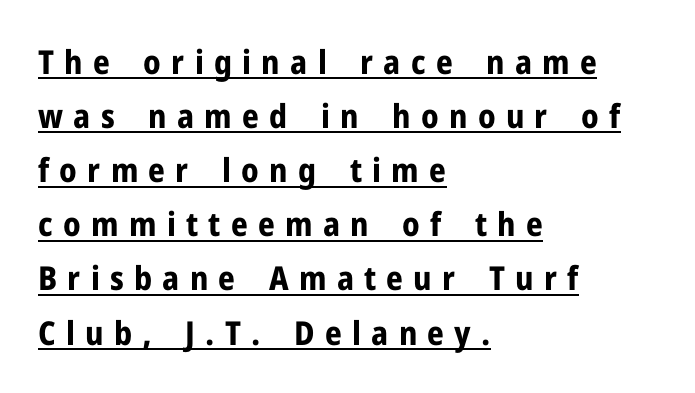
Q: Is the text bold? A: Yes.
Q: Is the text italic (slanted)? A: No, it is upright.
Q: Is the typeface a serif or a sans-serif typeface? A: Sans-serif.
Q: Is the text underlined? A: Yes.
Q: How is the paragraph aligned? A: Left-aligned.
Q: Is the spacing between letters normal or unusually wide? A: Unusually wide.
Q: Is the spacing between lines tight, normal or loose? A: Normal.
Q: Width (condensed, normal, or wide)? A: Normal.
Q: Stroke contrast? A: Low.
Q: x-height? A: Medium.
Q: Monospaced? A: No.
